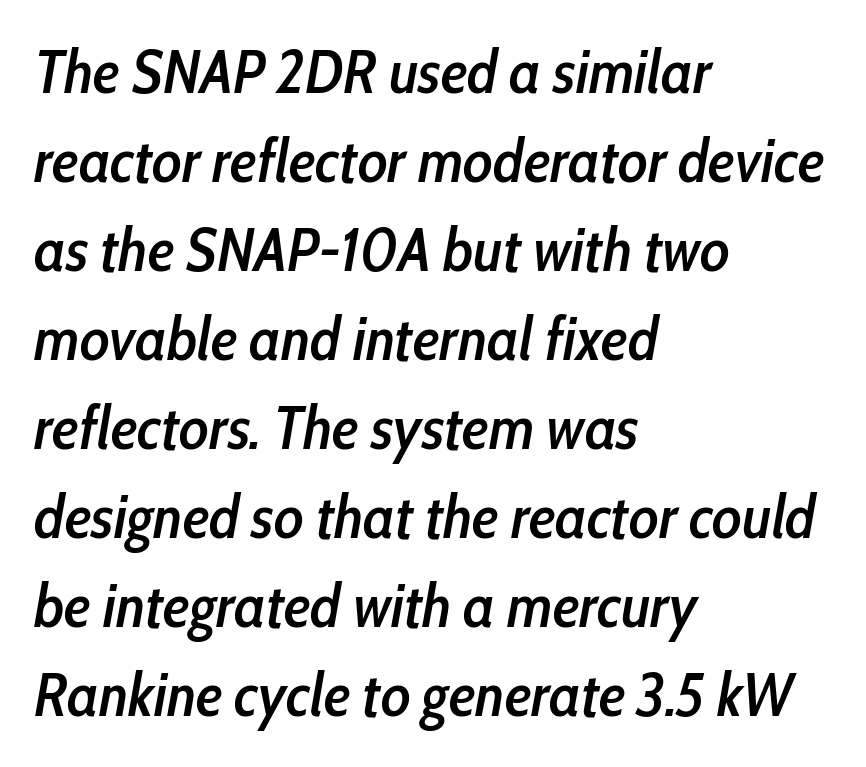
Posture: slanted. The typesetting leans somewhat heavy: a semibold. Is this a fixed-width face? No — the glyphs have proportional, varying widths. The paragraph has a hard left edge and a soft right edge. No extra tracking has been applied to these lines.
